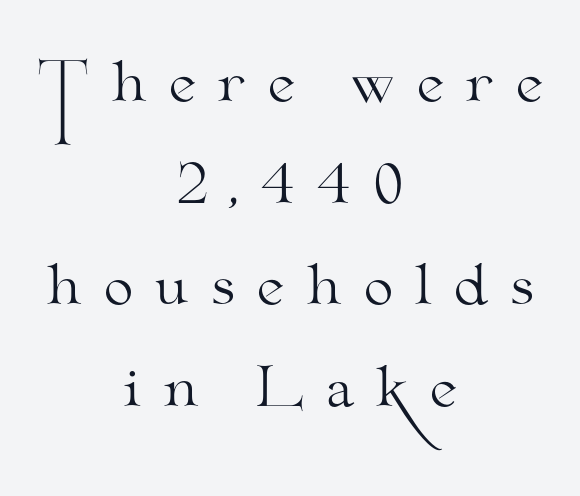
These lines have a slow, spaced-out rhythm from letter to letter. The strokes carry an ordinary text weight at most. Proportional: the letters do not fall into vertical columns. Italic: no, the glyphs are upright roman. Each line is balanced around a shared central axis.
